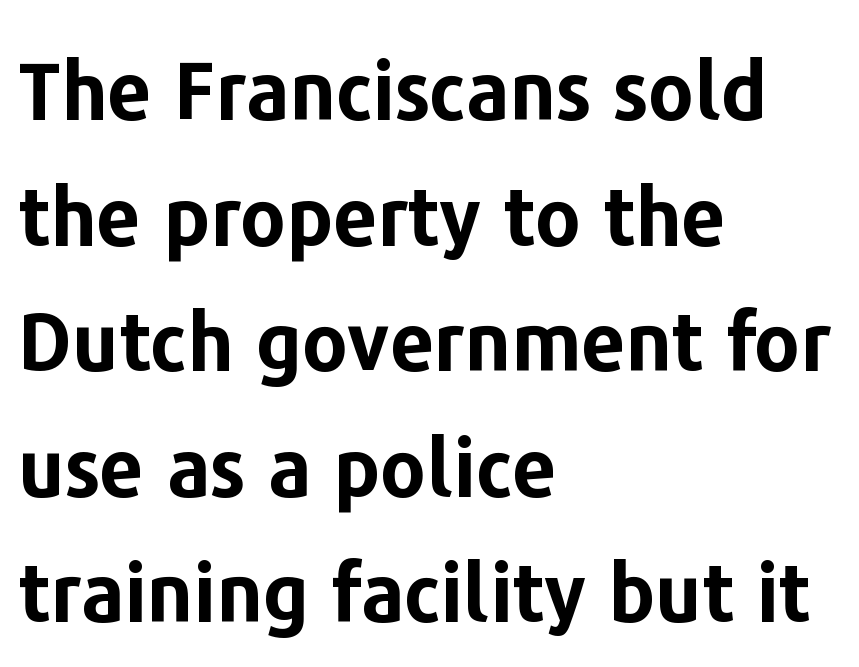
{"serif": "no", "italic": "no", "bold": "yes", "weight": "bold", "width": "normal", "stroke_contrast": "low", "x_height": "medium", "monospaced": "no", "underline": "no", "align": "left", "line_spacing": "normal", "line_spacing_ratio": 1.59, "letter_spacing": "normal", "letter_spacing_em": 0.0, "glyph_px": 79}
